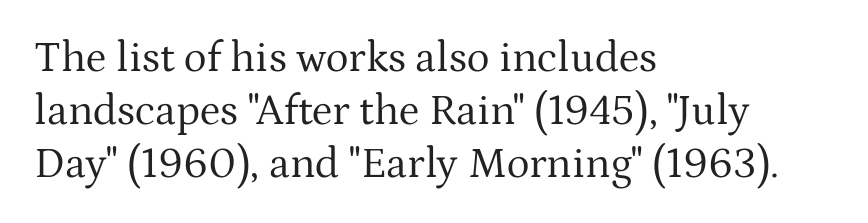
Q: Is the text bold? A: No.
Q: Is the text italic (slanted)? A: No, it is upright.
Q: Is the typeface a serif or a sans-serif typeface? A: Serif.
Q: Is the text underlined? A: No.
Q: How is the paragraph aligned? A: Left-aligned.
Q: Is the spacing between letters normal or unusually wide? A: Normal.
Q: Width (condensed, normal, or wide)? A: Normal.
Q: Stroke contrast? A: Medium.
Q: x-height? A: Medium.
Q: Monospaced? A: No.
